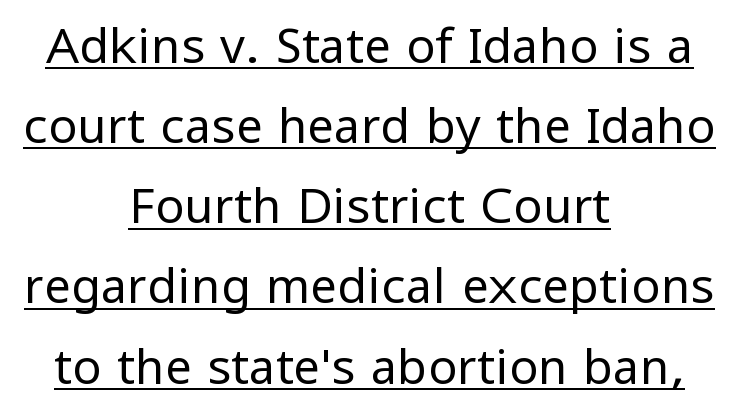
The image shows 48 px regular-weight sans-serif type, upright; set centered, normal line spacing (1.67x), normal letter spacing, underlined; low stroke contrast and a medium x-height.
